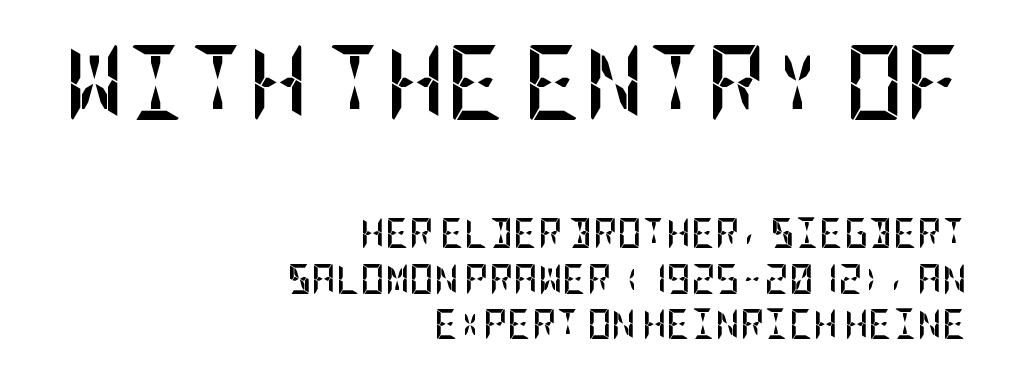
The image shows 75 px semibold, condensed sans-serif type, upright; set right-aligned, normal line spacing (1.51x), normal letter spacing, not underlined; the first (top) block is 2.5x larger; low stroke contrast and a large x-height.
